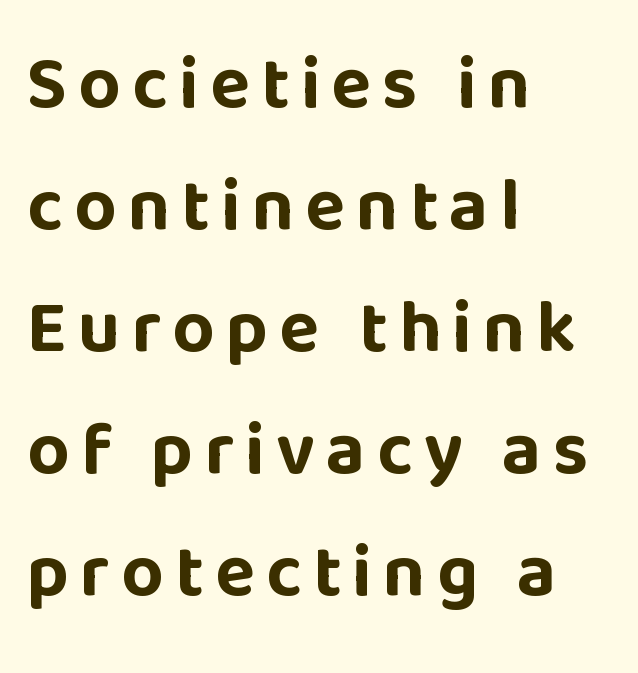
{"serif": "no", "italic": "no", "bold": "yes", "weight": "bold", "width": "normal", "stroke_contrast": "low", "x_height": "large", "monospaced": "no", "underline": "no", "align": "left", "line_spacing": "normal", "line_spacing_ratio": 1.65, "glyph_px": 74}
